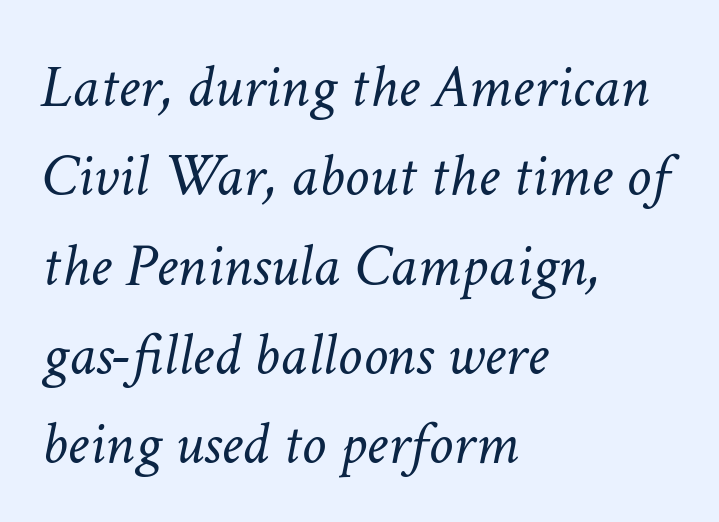
The gaps between neighbouring characters are ordinary and unremarkable. Is this a heavy cut? Hardly; it is regular or lighter. Varying glyph widths throughout — classic text-font behaviour. Line starts are locked; line ends wander. This rendering features lettering with no underline. Interline gaps are of average width in this sample.
